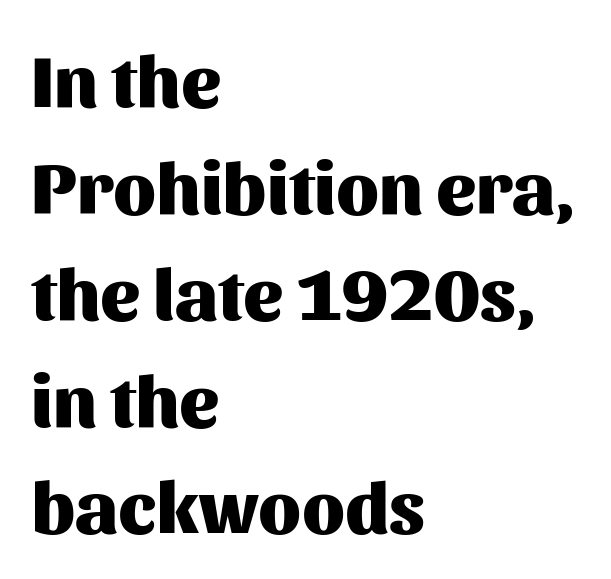
The image shows 74 px heavy sans-serif type, upright; set left-aligned, normal line spacing (1.44x), normal letter spacing, not underlined; medium stroke contrast and a medium x-height.
